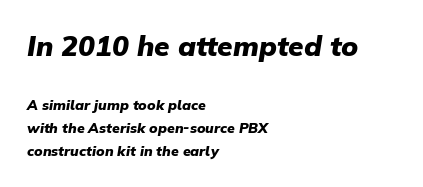
The first block has been scaled up relative to the second. The face used here is proportionally spaced, like ordinary book or web type. A classic flush-left, rag-right setting is used for this passage. The lines sit at an ordinary, default distance from one another. Decoration check: the copy has no underline.
